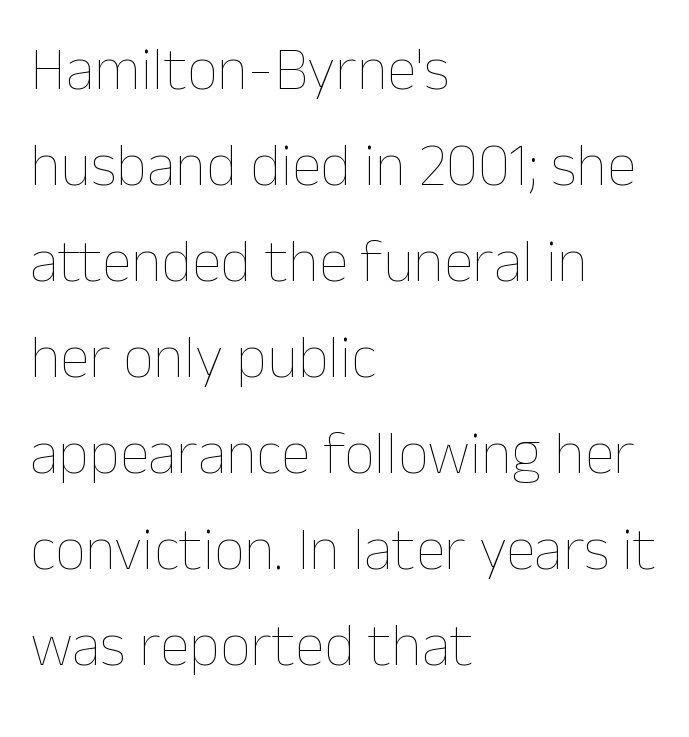
The image shows 60 px thin type, upright; set left-aligned, normal line spacing (1.6x), normal letter spacing, not underlined; low stroke contrast and a medium x-height.
